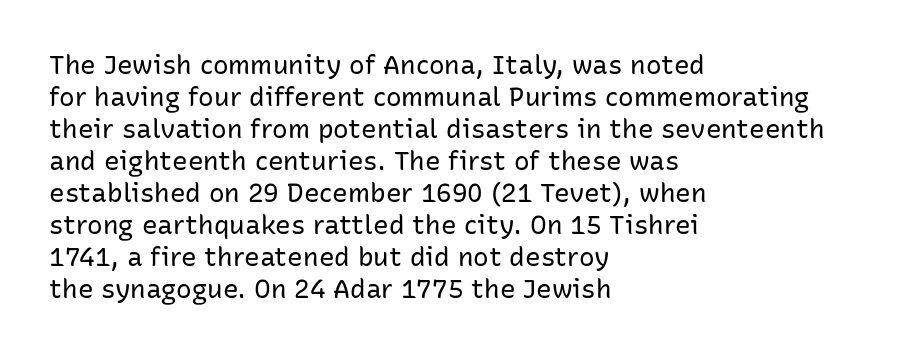
{"italic": "no", "bold": "no", "underline": "no", "align": "left", "line_spacing_ratio": 1.23, "letter_spacing": "normal", "letter_spacing_em": 0.0, "glyph_px": 26}
